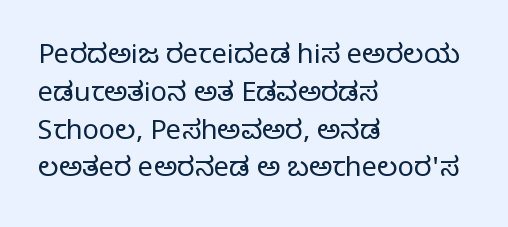
Short note: letters normally spaced. These lines are set flush left with a ragged right edge. The passage shown is not bold in any degree. Rows of type keep a routine distance in the vertical direction. This is the regular roman posture of the typeface.
